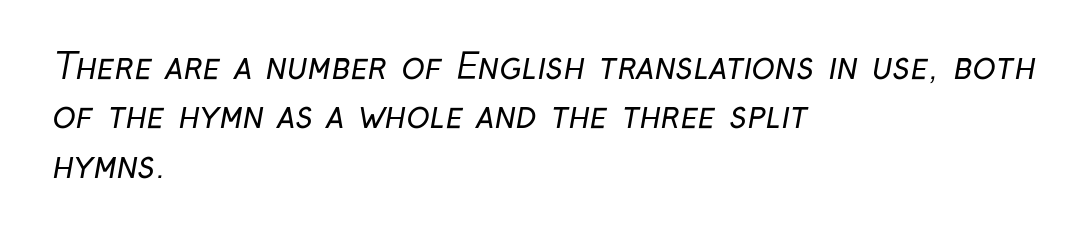
The image shows 35 px regular-weight, condensed sans-serif type; set left-aligned, normal line spacing (1.41x), normal letter spacing, not underlined; low stroke contrast and a medium x-height.
